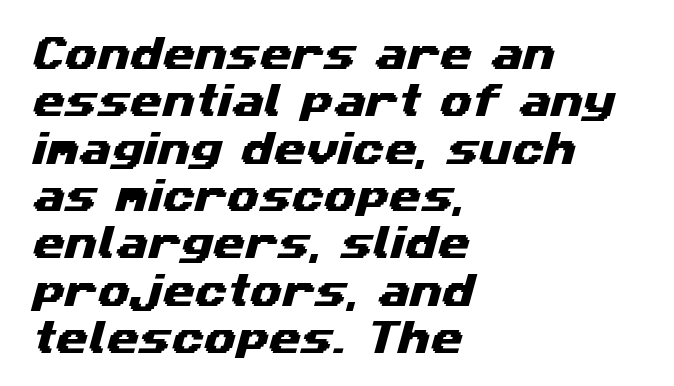
{"serif": "no", "width": "wide", "stroke_contrast": "medium", "x_height": "medium", "monospaced": "no", "underline": "no", "align": "left", "line_spacing": "normal", "line_spacing_ratio": 1.28, "letter_spacing": "normal", "letter_spacing_em": 0.0, "glyph_px": 37}
